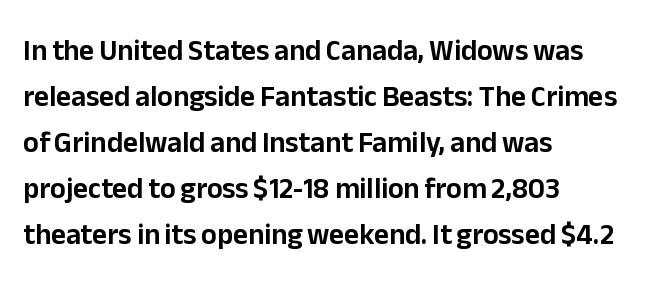
{"serif": "no", "italic": "no", "width": "normal", "stroke_contrast": "low", "x_height": "medium", "monospaced": "no", "underline": "no", "align": "left", "line_spacing": "normal", "line_spacing_ratio": 1.59, "letter_spacing": "normal", "letter_spacing_em": 0.0, "glyph_px": 29}
